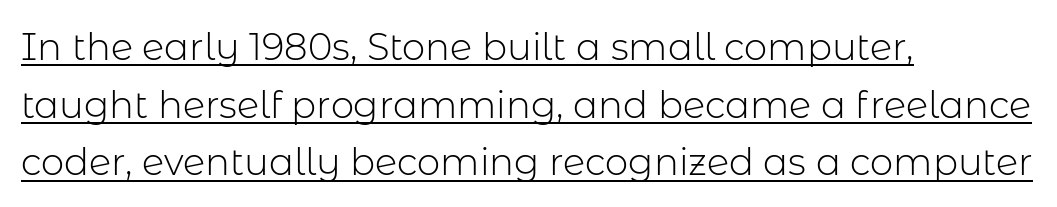
{"serif": "no", "italic": "no", "bold": "no", "weight": "light", "width": "normal", "stroke_contrast": "low", "x_height": "medium", "monospaced": "no", "underline": "yes", "align": "left", "line_spacing": "normal", "line_spacing_ratio": 1.56, "letter_spacing": "normal", "letter_spacing_em": 0.0, "glyph_px": 37}
